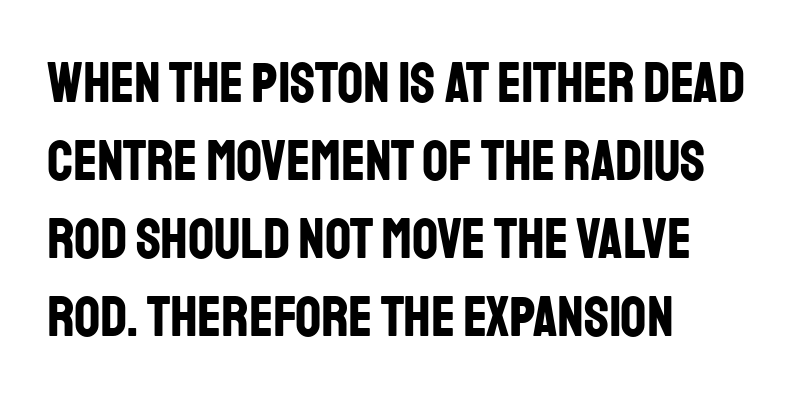
{"serif": "no", "italic": "no", "bold": "yes", "weight": "bold", "width": "condensed", "stroke_contrast": "low", "x_height": "large", "monospaced": "no", "underline": "no", "align": "left", "line_spacing": "normal", "line_spacing_ratio": 1.37, "letter_spacing": "normal", "letter_spacing_em": 0.0, "glyph_px": 57}
